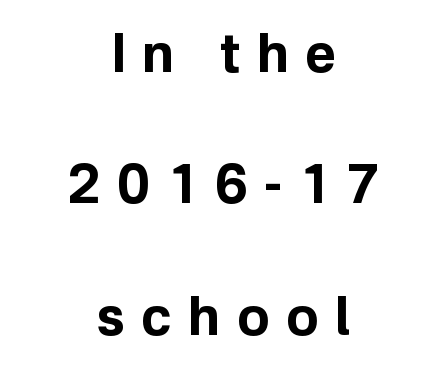
Leftover space on each line is divided equally before and after the words. Heavy, bold letterforms. The leading is generous, giving the passage an open texture. No italicization has been applied; the sample stays upright.
